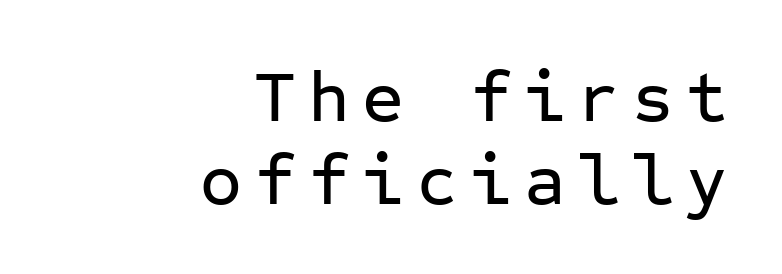
Q: Is the text italic (slanted)? A: No, it is upright.
Q: Is the typeface a serif or a sans-serif typeface? A: Sans-serif.
Q: Is the text underlined? A: No.
Q: How is the paragraph aligned? A: Right-aligned.
Q: Is the spacing between lines tight, normal or loose? A: Tight.
Q: Width (condensed, normal, or wide)? A: Normal.
Q: Stroke contrast? A: Low.
Q: x-height? A: Medium.
Q: Monospaced? A: Yes.
